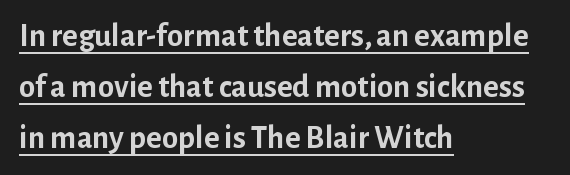
Typographically, this falls in the sans-serif category. Notice how descenders clear the ascenders below comfortably — that's standard leading. Notice how thick the strokes are: this is what a full bold looks like. Here the designer chose a conventional face with non-uniform glyph widths.
